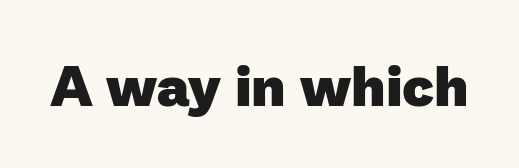
This rendering features lettering with no underline. Nothing unusual about the tracking: characters are spaced as the font intends. Here the designer chose a conventional face with non-uniform glyph widths. The font is running at its bold setting. Unlike a traditional serif, this face leaves its strokes unadorned.
